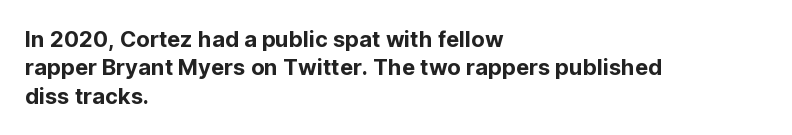
{"italic": "no", "underline": "no", "align": "left", "line_spacing": "normal", "line_spacing_ratio": 1.29, "letter_spacing": "normal", "letter_spacing_em": 0.0, "glyph_px": 22}
